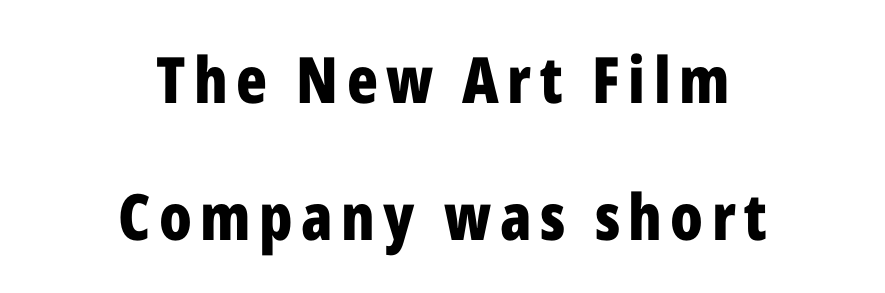
The image shows 64 px bold, condensed sans-serif type, upright; set centered, loose line spacing (2.14x), not underlined; low stroke contrast and a medium x-height.
